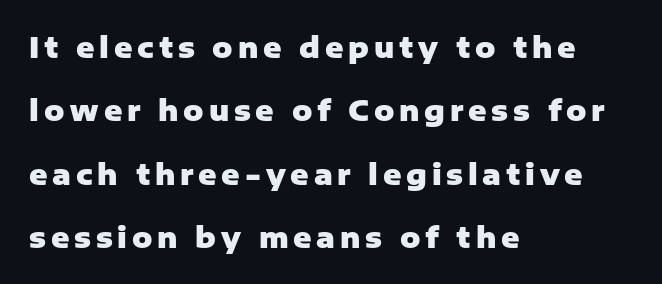
{"serif": "no", "italic": "no", "bold": "yes", "weight": "heavy", "width": "normal", "stroke_contrast": "low", "x_height": "medium", "monospaced": "no", "underline": "no", "align": "left", "line_spacing": "loose", "line_spacing_ratio": 2.26, "glyph_px": 28}
